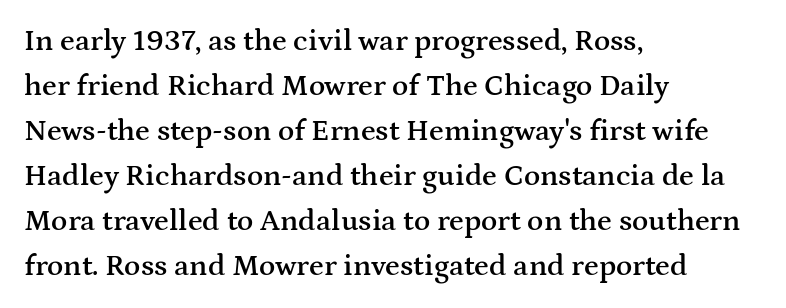
The image shows 30 px semibold, wide serif type, upright; set left-aligned, normal line spacing (1.5x), normal letter spacing, not underlined; medium stroke contrast and a medium x-height.
